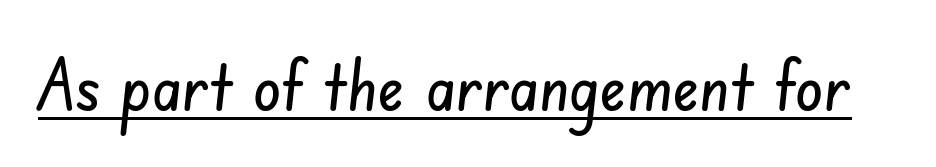
{"serif": "no", "width": "condensed", "stroke_contrast": "low", "x_height": "small", "monospaced": "no", "underline": "yes", "letter_spacing": "normal", "letter_spacing_em": 0.0, "glyph_px": 71}
